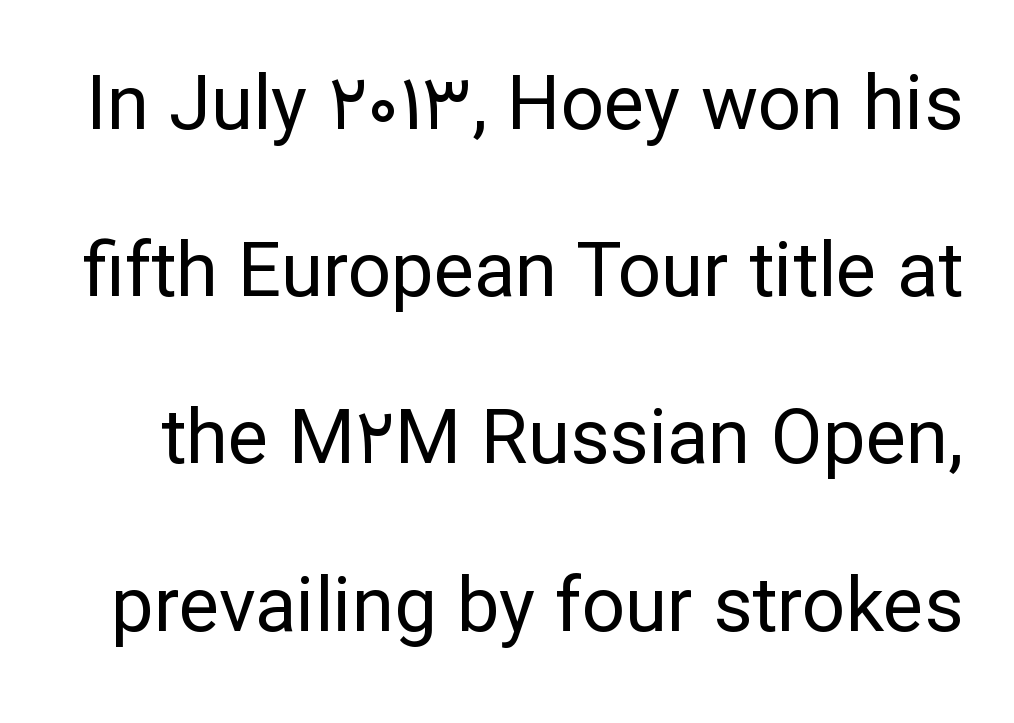
Q: Is the text bold? A: No.
Q: Is the text italic (slanted)? A: No, it is upright.
Q: Is the typeface a serif or a sans-serif typeface? A: Sans-serif.
Q: Is the text underlined? A: No.
Q: Is the spacing between letters normal or unusually wide? A: Normal.
Q: Is the spacing between lines tight, normal or loose? A: Loose.
Q: Width (condensed, normal, or wide)? A: Normal.
Q: Stroke contrast? A: Low.
Q: x-height? A: Medium.
Q: Monospaced? A: No.
